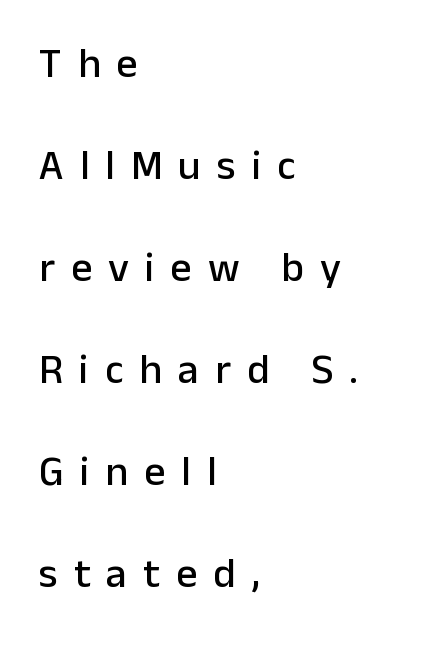
{"serif": "no", "italic": "no", "width": "normal", "stroke_contrast": "low", "x_height": "medium", "monospaced": "no", "underline": "no", "align": "left", "line_spacing": "loose", "line_spacing_ratio": 2.43, "letter_spacing": "wide", "letter_spacing_em": 0.38, "glyph_px": 42}
